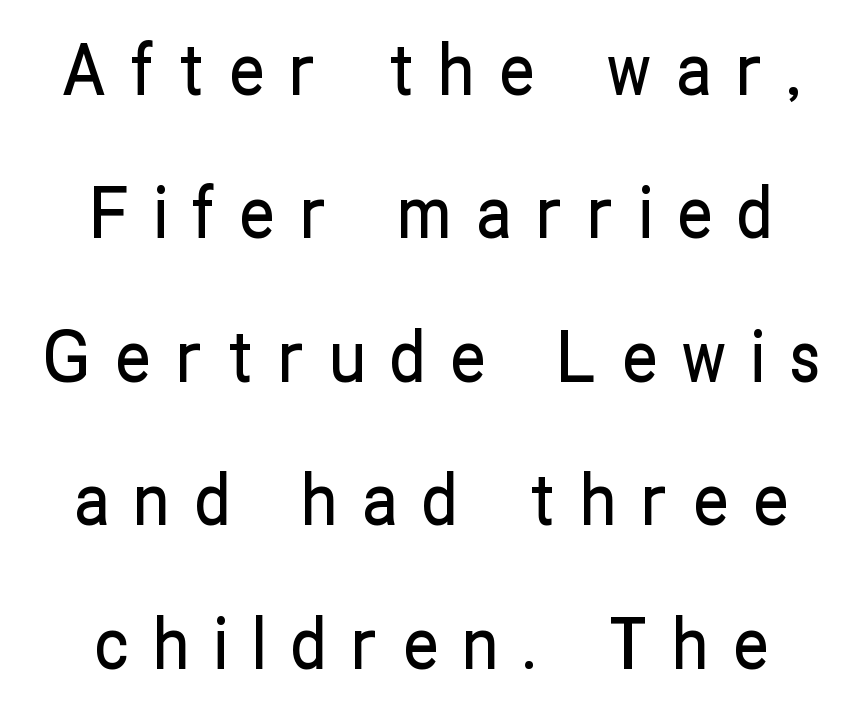
{"serif": "no", "italic": "no", "width": "condensed", "stroke_contrast": "low", "x_height": "medium", "monospaced": "no", "underline": "no", "line_spacing": "loose", "line_spacing_ratio": 2.05, "letter_spacing": "wide", "letter_spacing_em": 0.36, "glyph_px": 70}
